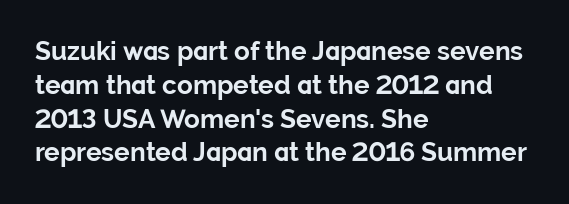
Notice how the stems are strictly vertical — no italics here. The passage shown is emphatically bold. Students, observe: this is what conventionally led text looks like. You could call the tracking neutral — neither tight nor loose. The ragged edge is on the right, which tells us the setting is flush left. Descenders are the only things crossing below the line.
